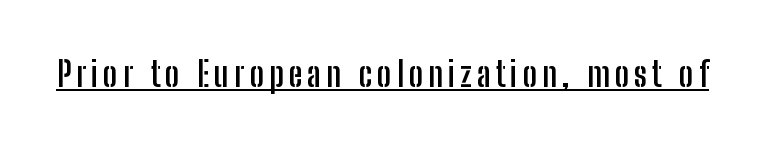
The image shows 34 px semibold, condensed sans-serif type, upright; set underlined; low stroke contrast and a medium x-height.
